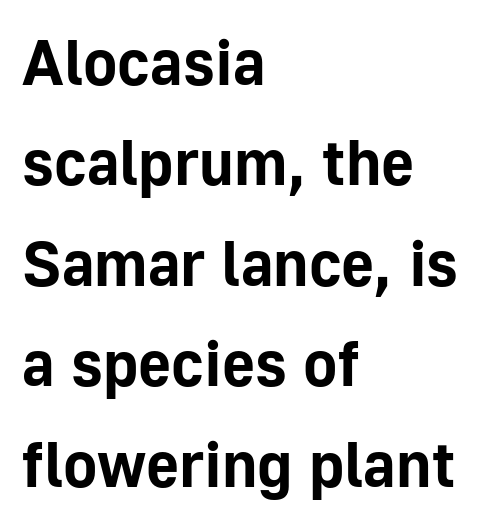
The font family rendered here belongs to the sans-serif group. This sample has the flowing, uneven cadence of proportional lettering. Every letter is thick-stroked: bold, no question. This sample keeps an unexceptional amount of space between lines. Any mark beneath the type? The region is blank.
